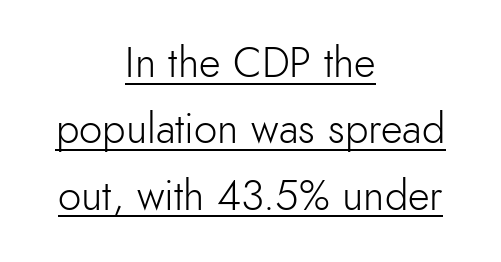
Here the designer chose a conventional face with non-uniform glyph widths. The passage shown is underscored from start to finish. The line-height multiplier appears to be the usual default. The face used here is rendered with its standard letterfit.
